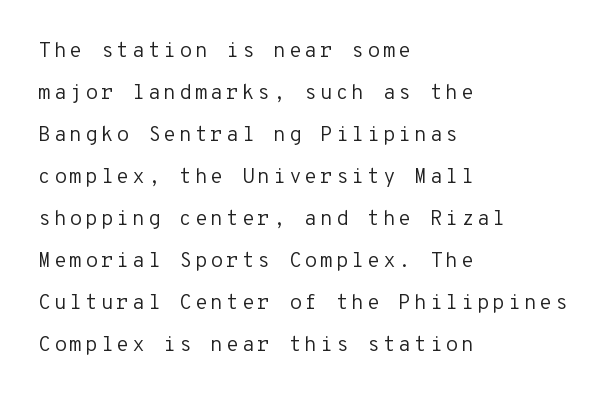
Q: Is the text bold? A: No.
Q: Is the text italic (slanted)? A: No, it is upright.
Q: Is the text underlined? A: No.
Q: How is the paragraph aligned? A: Left-aligned.
Q: Is the spacing between lines tight, normal or loose? A: Loose.
